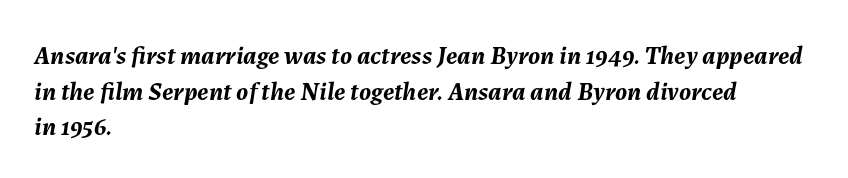
The font is running at its bold setting. Check under the words: just untouched page. Looking at the ascenders, they clearly lean. One-word summary of the alignment: left. Default kerning and tracking; the words read as compact shapes.
